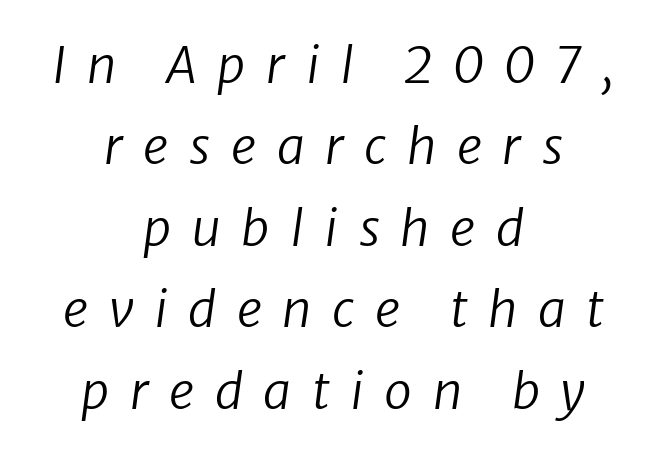
Display-style spreading of the glyphs; the letterfit is very open. The face used here is proportionally spaced, like ordinary book or web type. Each stroke keeps to a modest, everyday thickness or less. This sample uses an oblique cut, with every glyph tilted off the vertical. Just letters on the line, the space beneath them empty. Reading down the column, the eye jumps a familiar distance to each next line.
